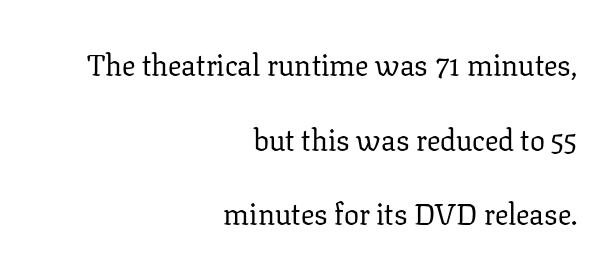
The ragged edge is on the left, which tells us the setting is flush right. Summary of vertical rhythm: relaxed, with wide interline spacing. The space directly below the letters is spotless. Think standard paragraph weight, or any step lighter than that. Short note: letters normally spaced. The axis of the letterforms is exactly vertical.
